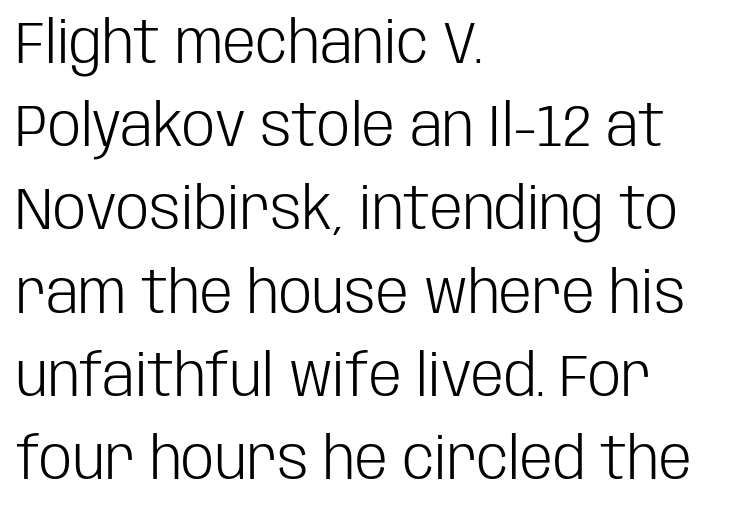
The compositor pushed each line to the left boundary. Words appear dense and cohesive because spacing is normal. Quick note: underline off. Looks like regular typesetting: each glyph gets only the width it needs.
